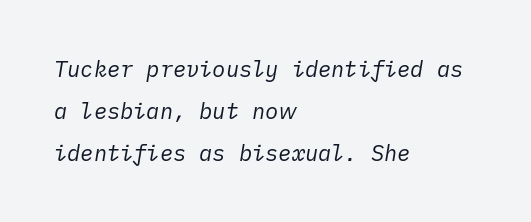
Q: Is the text bold? A: No.
Q: Is the text italic (slanted)? A: Yes, it leans right by about 10 degrees.
Q: Is the text underlined? A: No.
Q: How is the paragraph aligned? A: Left-aligned.
Q: Is the spacing between letters normal or unusually wide? A: Normal.
Q: Is the spacing between lines tight, normal or loose? A: Loose.
